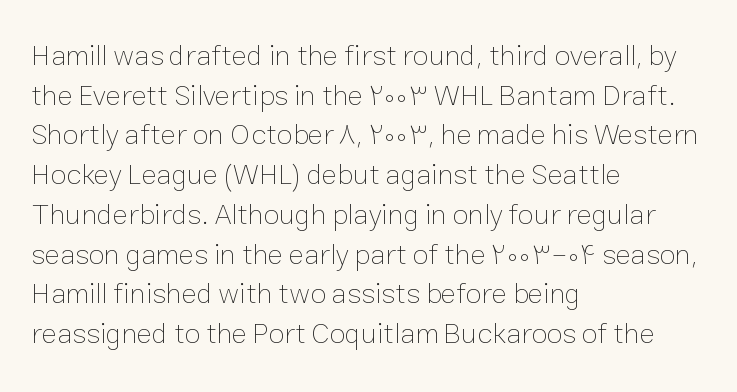
{"italic": "no", "bold": "no", "weight": "thin", "width": "normal", "stroke_contrast": "low", "x_height": "medium", "monospaced": "no", "underline": "no", "align": "left", "line_spacing": "normal", "line_spacing_ratio": 1.37, "letter_spacing": "normal", "letter_spacing_em": 0.0, "glyph_px": 29}
